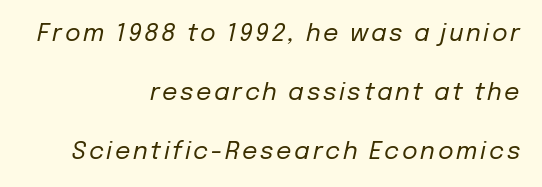
Q: Is the text bold? A: No.
Q: Is the text italic (slanted)? A: Yes, it leans right by about 12 degrees.
Q: Is the text underlined? A: No.
Q: How is the paragraph aligned? A: Right-aligned.
Q: Is the spacing between lines tight, normal or loose? A: Loose.
